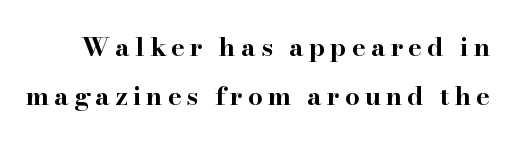
The image shows 26 px bold type, upright; set line spacing 1.89x, not underlined.
